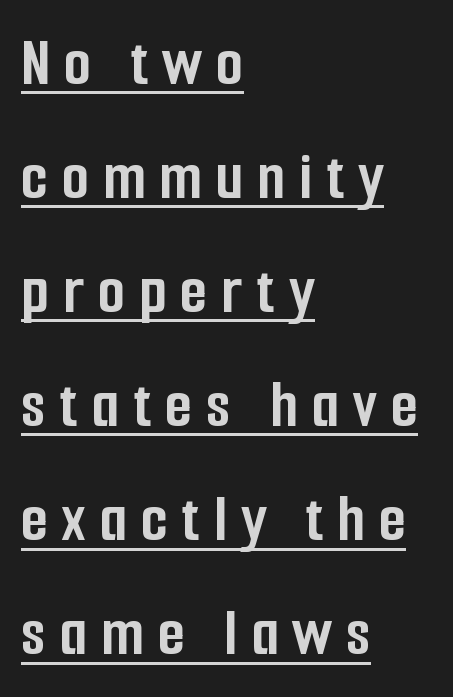
A typesetter would call this proportional, since set widths differ per character. This is the regular roman posture of the typeface. The passage shown stacks its lines at a standard gap. Regarding serifs, this sample does without them. You'd pick this weight for a headline — it's a proper bold.
